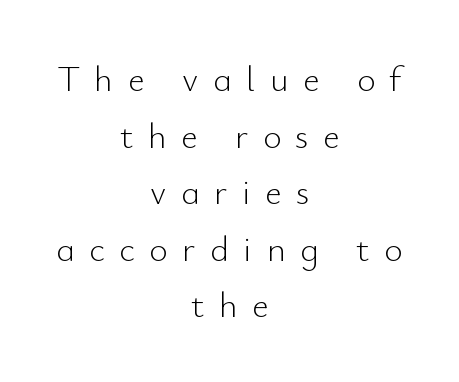
Q: Is the text bold? A: No.
Q: Is the text italic (slanted)? A: No, it is upright.
Q: Is the typeface a serif or a sans-serif typeface? A: Sans-serif.
Q: Is the text underlined? A: No.
Q: How is the paragraph aligned? A: Centered.
Q: Is the spacing between letters normal or unusually wide? A: Unusually wide.
Q: Is the spacing between lines tight, normal or loose? A: Normal.
Q: Width (condensed, normal, or wide)? A: Normal.
Q: Stroke contrast? A: Low.
Q: x-height? A: Small.
Q: Monospaced? A: No.
